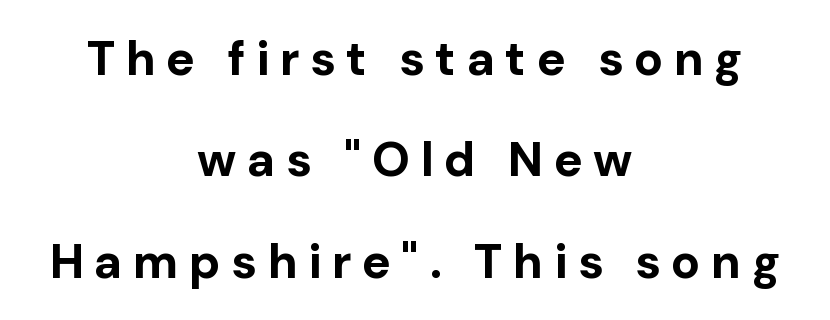
This block would shrink considerably if given ordinary leading; it's expanded now. These lines stack symmetrically, like a column narrowing and widening about its center. Nobody drew a line under any word here. Posture: vertical. Tracking value appears strongly positive — letters spread wide.
